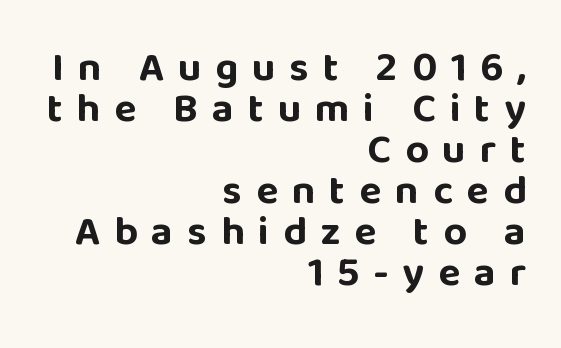
The image shows 41 px bold sans-serif type, upright; set right-aligned, tight line spacing (1.0x), unusually wide letter spacing (+0.34 em), not underlined; low stroke contrast and a large x-height.
